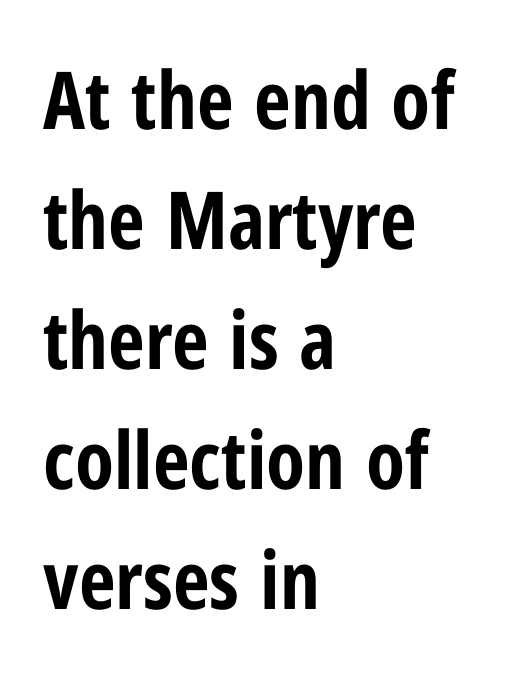
Is this a fixed-width face? No — the glyphs have proportional, varying widths. The letters stand straight up with perfectly vertical stems. The baseline area is clear. Look at the tracking — it's just the regular setting, nothing added.
